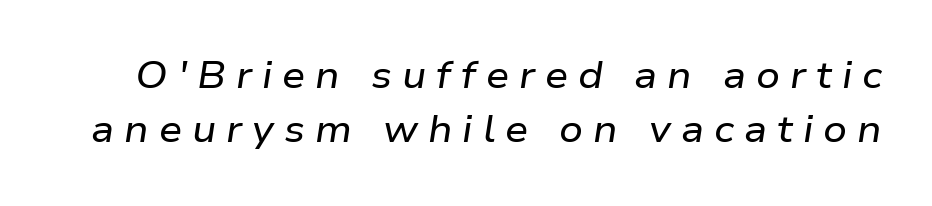
The area under the type is left untouched. Posture: slanted. Baseline-to-baseline distance is the conventional proportion of letter height. Observe the wide spacing: letters keep a clear distance from each other.
